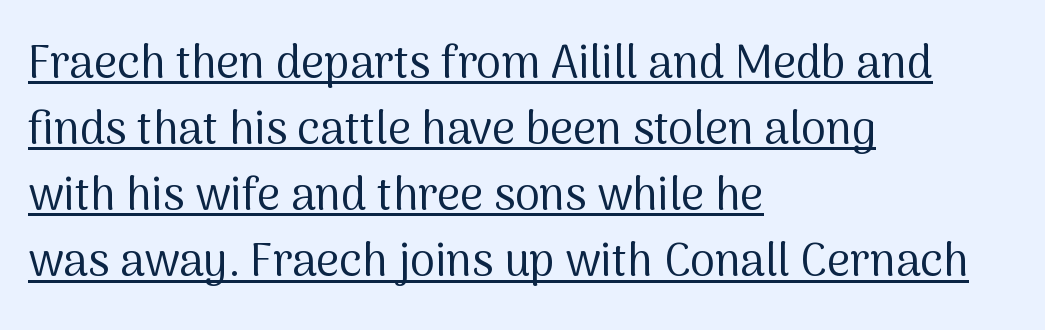
Q: Is the text bold? A: No.
Q: Is the text italic (slanted)? A: No, it is upright.
Q: Is the typeface a serif or a sans-serif typeface? A: Sans-serif.
Q: Is the text underlined? A: Yes.
Q: How is the paragraph aligned? A: Left-aligned.
Q: Is the spacing between letters normal or unusually wide? A: Normal.
Q: Is the spacing between lines tight, normal or loose? A: Normal.
Q: Width (condensed, normal, or wide)? A: Normal.
Q: Stroke contrast? A: Medium.
Q: x-height? A: Medium.
Q: Monospaced? A: No.
